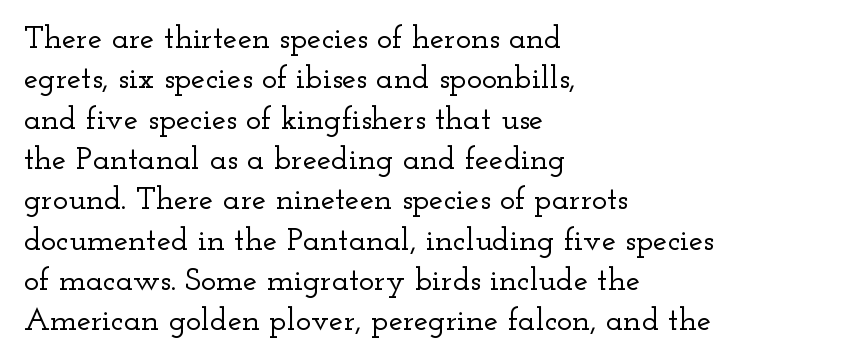
{"serif": "yes", "italic": "no", "width": "wide", "stroke_contrast": "low", "x_height": "small", "monospaced": "no", "underline": "no", "align": "left", "line_spacing": "normal", "line_spacing_ratio": 1.26, "letter_spacing": "normal", "letter_spacing_em": 0.0, "glyph_px": 32}
